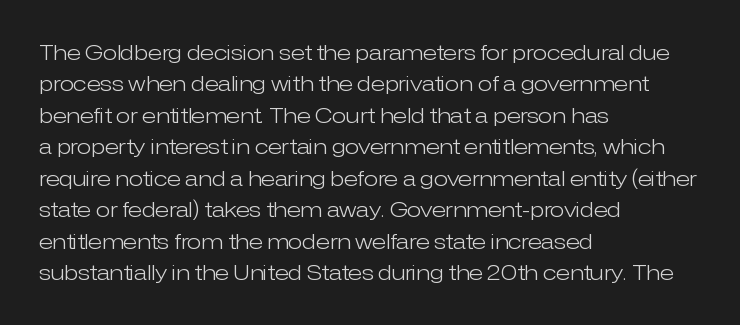
Q: Is the text bold? A: No.
Q: Is the text italic (slanted)? A: No, it is upright.
Q: Is the text underlined? A: No.
Q: How is the paragraph aligned? A: Left-aligned.
Q: Is the spacing between letters normal or unusually wide? A: Normal.
Q: Is the spacing between lines tight, normal or loose? A: Normal.
